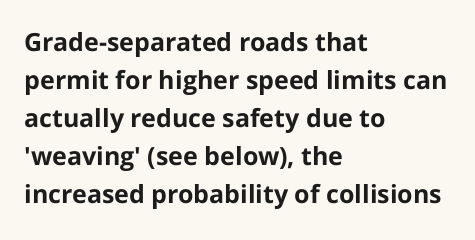
Leftover space on each line is placed entirely after the last word. Normally led — the rows are evenly, conventionally spaced. Type without underlining. Here the glyphs are tracked normally, forming tight word shapes.
